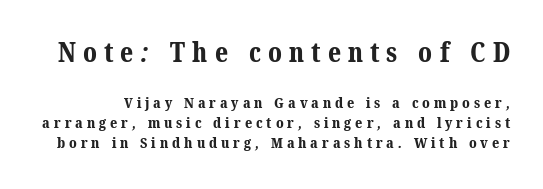
Q: Is the text bold? A: Yes.
Q: Is the text underlined? A: No.
Q: Is the spacing between letters normal or unusually wide? A: Unusually wide.
Q: Is the spacing between lines tight, normal or loose? A: Normal.
Q: Which block of text is set in a larger size, the first (top) or the second (bottom)? A: The first (top) one.
